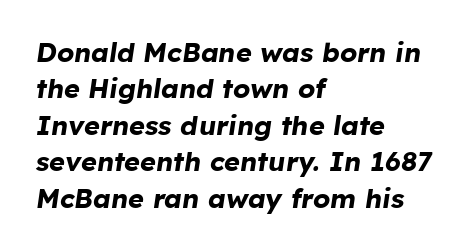
Q: Is the text bold? A: Yes.
Q: Is the text italic (slanted)? A: Yes, it leans right by about 8 degrees.
Q: Is the text underlined? A: No.
Q: How is the paragraph aligned? A: Left-aligned.
Q: Is the spacing between letters normal or unusually wide? A: Normal.
Q: Is the spacing between lines tight, normal or loose? A: Normal.
